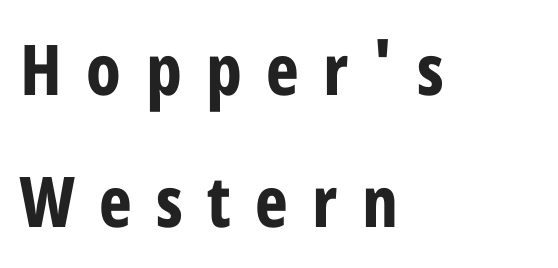
Q: Is the text bold? A: Yes.
Q: Is the text italic (slanted)? A: No, it is upright.
Q: Is the typeface a serif or a sans-serif typeface? A: Sans-serif.
Q: Is the text underlined? A: No.
Q: How is the paragraph aligned? A: Left-aligned.
Q: Is the spacing between letters normal or unusually wide? A: Unusually wide.
Q: Width (condensed, normal, or wide)? A: Condensed.
Q: Stroke contrast? A: Low.
Q: x-height? A: Medium.
Q: Monospaced? A: No.
